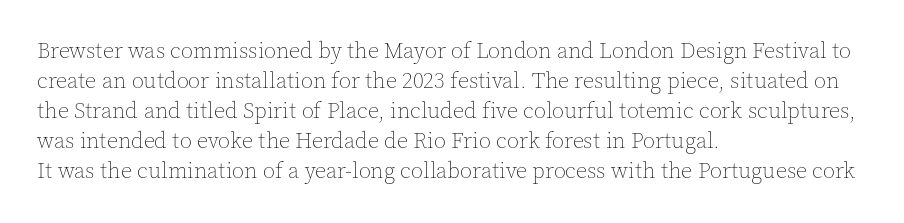
Q: Is the text bold? A: No.
Q: Is the text italic (slanted)? A: No, it is upright.
Q: Is the text underlined? A: No.
Q: How is the paragraph aligned? A: Left-aligned.
Q: Is the spacing between letters normal or unusually wide? A: Normal.
Q: Is the spacing between lines tight, normal or loose? A: Normal.
